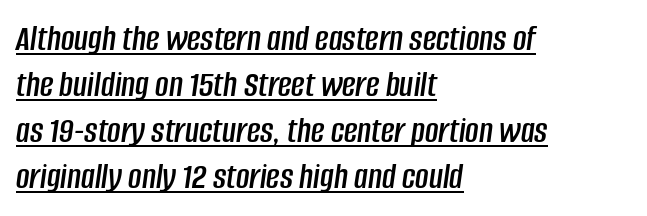
Q: Is the text italic (slanted)? A: Yes, it leans right by about 8 degrees.
Q: Is the text underlined? A: Yes.
Q: How is the paragraph aligned? A: Left-aligned.
Q: Is the spacing between letters normal or unusually wide? A: Normal.
Q: Width (condensed, normal, or wide)? A: Condensed.
Q: Stroke contrast? A: Low.
Q: x-height? A: Large.
Q: Monospaced? A: No.
